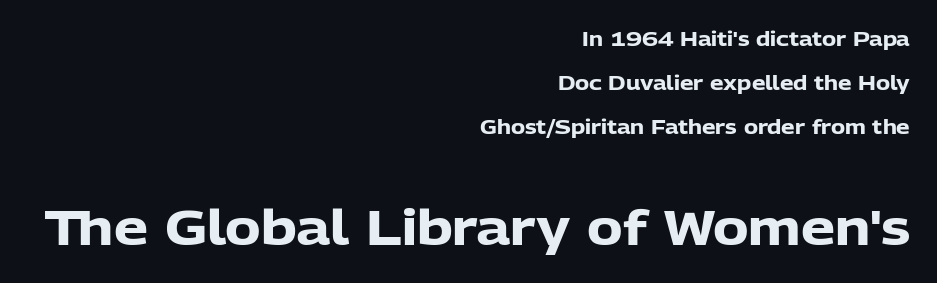
You could not count columns in this text — the font is proportionally spaced. The zone under the glyphs is completely vacant. The passage shown stacks its lines with a broad gap. The font is running at its bold setting. The face used here is a sans, in the tradition of grotesques and geometrics. The following chunk of copy outweighs the initial chunk in type size.
